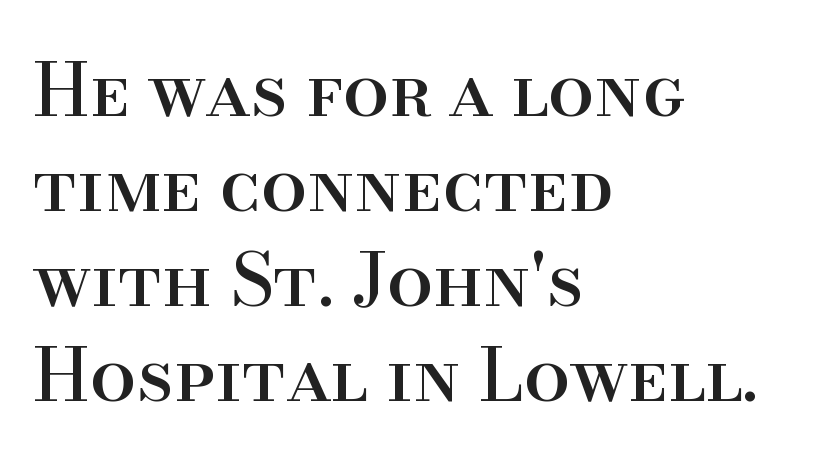
Q: Is the text italic (slanted)? A: No, it is upright.
Q: Is the typeface a serif or a sans-serif typeface? A: Serif.
Q: Is the text underlined? A: No.
Q: How is the paragraph aligned? A: Left-aligned.
Q: Is the spacing between letters normal or unusually wide? A: Normal.
Q: Is the spacing between lines tight, normal or loose? A: Normal.
Q: Width (condensed, normal, or wide)? A: Normal.
Q: Stroke contrast? A: High.
Q: x-height? A: Small.
Q: Monospaced? A: No.
